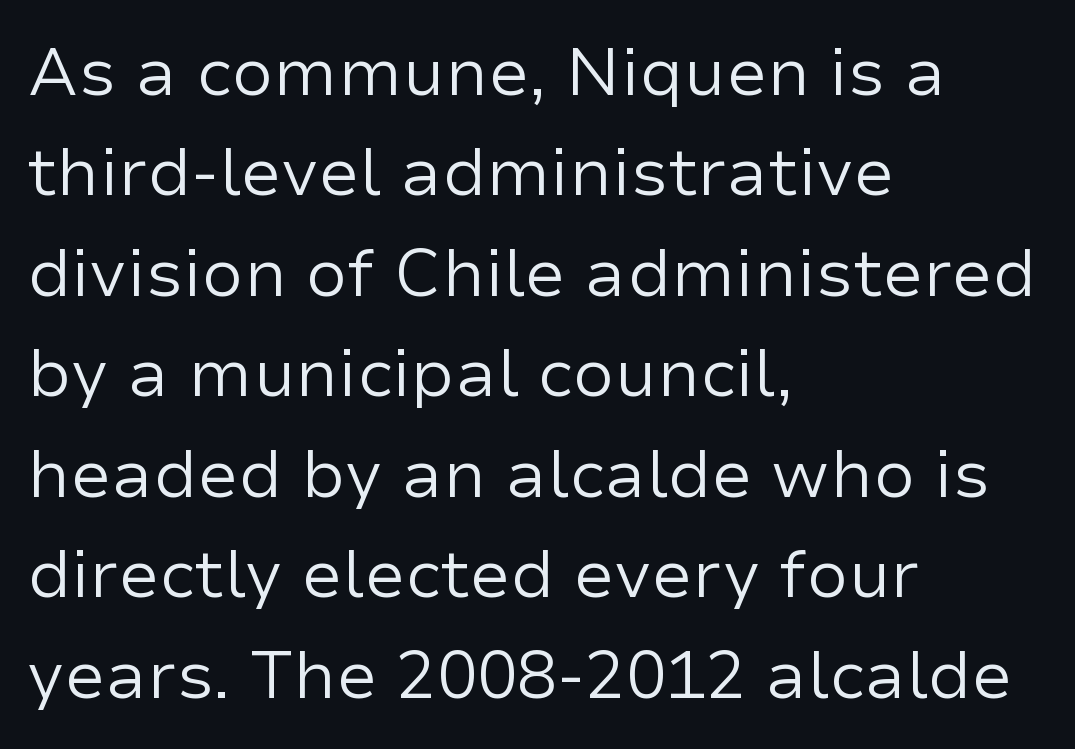
Q: Is the text bold? A: No.
Q: Is the text italic (slanted)? A: No, it is upright.
Q: Is the typeface a serif or a sans-serif typeface? A: Sans-serif.
Q: Is the text underlined? A: No.
Q: How is the paragraph aligned? A: Left-aligned.
Q: Is the spacing between letters normal or unusually wide? A: Normal.
Q: Is the spacing between lines tight, normal or loose? A: Normal.
Q: Width (condensed, normal, or wide)? A: Normal.
Q: Stroke contrast? A: Low.
Q: x-height? A: Medium.
Q: Monospaced? A: No.
